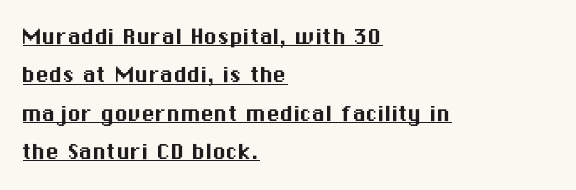
Does the copy run flush right? No — it runs flush left. The type sits square on the baseline with zero lean. These lines sit exactly where default settings would place them. Between one letter and the next there's only the usual sliver of space. The typesetter has applied underlining to the passage shown.
